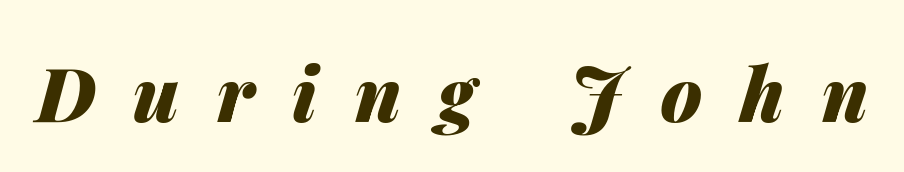
{"italic": "yes", "lean": "right", "slant_degrees": 14, "bold": "yes", "weight": "heavy", "width": "normal", "stroke_contrast": "medium", "x_height": "medium", "monospaced": "no", "underline": "no", "letter_spacing": "wide", "letter_spacing_em": 0.5, "glyph_px": 75}
